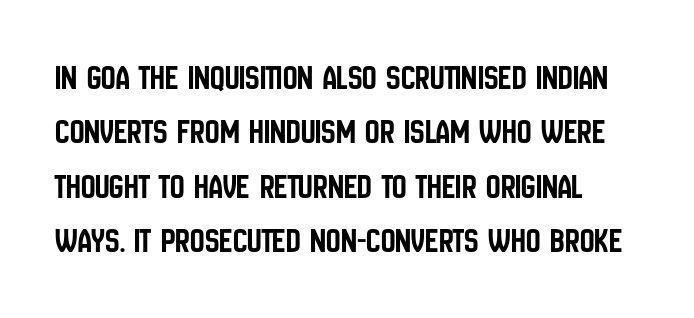
Q: Is the text italic (slanted)? A: No, it is upright.
Q: Is the typeface a serif or a sans-serif typeface? A: Sans-serif.
Q: Is the text underlined? A: No.
Q: Is the spacing between letters normal or unusually wide? A: Normal.
Q: Is the spacing between lines tight, normal or loose? A: Normal.
Q: Width (condensed, normal, or wide)? A: Condensed.
Q: Stroke contrast? A: Low.
Q: x-height? A: Large.
Q: Monospaced? A: No.
